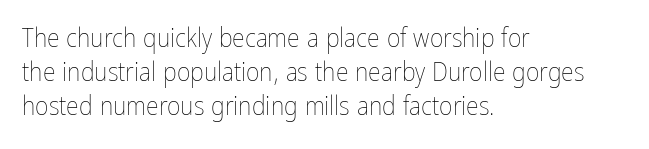
Q: Is the text bold? A: No.
Q: Is the text italic (slanted)? A: No, it is upright.
Q: Is the text underlined? A: No.
Q: How is the paragraph aligned? A: Left-aligned.
Q: Is the spacing between letters normal or unusually wide? A: Normal.
Q: Is the spacing between lines tight, normal or loose? A: Normal.
